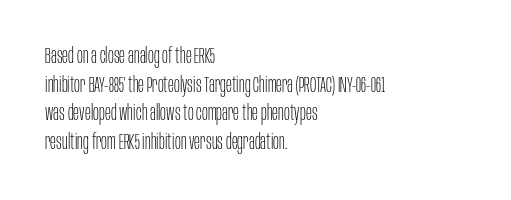
Q: Is the text bold? A: No.
Q: Is the text italic (slanted)? A: No, it is upright.
Q: Is the text underlined? A: No.
Q: How is the paragraph aligned? A: Left-aligned.
Q: Is the spacing between letters normal or unusually wide? A: Normal.
Q: Is the spacing between lines tight, normal or loose? A: Normal.
